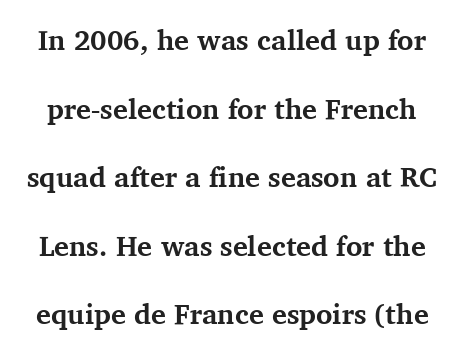
Rows of type keep a wide berth in the vertical direction. Unlike a clean sans, this face finishes its strokes with serifs. You could not count columns in this text — the font is proportionally spaced. Rule under the text: the space is simply empty. Standard letterfit; no display-style spreading of the glyphs. The lettering stays uniformly vertical, giving the passage a roman look.
